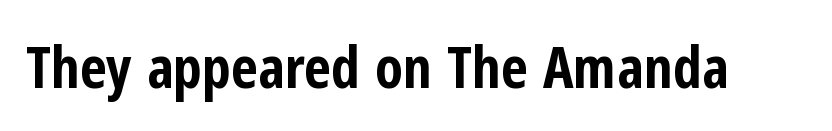
Plain, unruled lines of type. On the weight axis this lands at bold, roughly 700. Tracking value appears to be zero — textbook default spacing. Rendered with straight, roman letterforms. These lines are composed in type without serifs.
